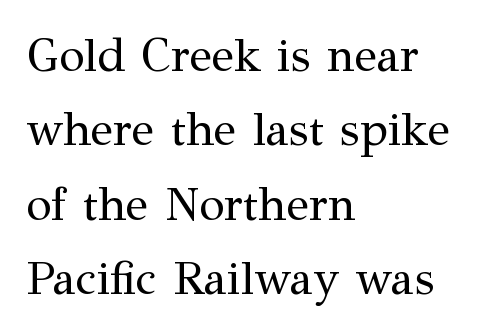
Leading: standard. Varying glyph widths throughout — classic text-font behaviour. Honestly, there is no underline to notice here at all. Caption: face not bold, strokes unweighted. Unlike a clean sans, this face finishes its strokes with serifs. The lines in this sample share a left origin and differ only in where they stop.
